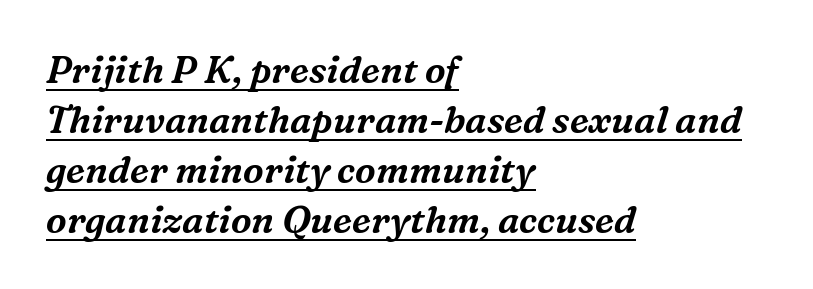
{"serif": "yes", "italic": "yes", "lean": "right", "slant_degrees": 16, "width": "normal", "stroke_contrast": "medium", "x_height": "medium", "monospaced": "no", "underline": "yes", "align": "left", "line_spacing": "normal", "line_spacing_ratio": 1.35, "letter_spacing": "normal", "letter_spacing_em": 0.0, "glyph_px": 37}
